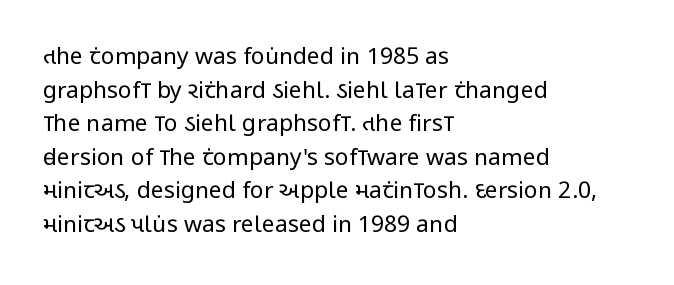
Q: Is the text bold? A: No.
Q: Is the text italic (slanted)? A: No, it is upright.
Q: Is the text underlined? A: No.
Q: How is the paragraph aligned? A: Left-aligned.
Q: Is the spacing between letters normal or unusually wide? A: Normal.
Q: Is the spacing between lines tight, normal or loose? A: Normal.
